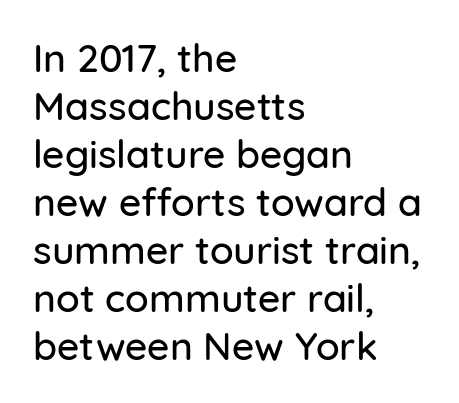
This rendering leaves character spacing at its baseline value. The passage shown is typed in a proportional face where columns would drift. The rendering shows plain stroke endings on the letterforms — a sans-serif design. The letters stand upright; this is a roman face. Horizontally, the lines are justified to the leading edge only.
